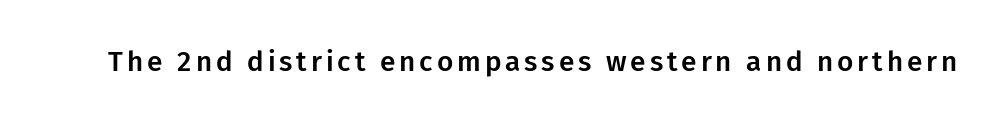
{"serif": "no", "italic": "no", "width": "normal", "stroke_contrast": "low", "x_height": "medium", "monospaced": "no", "underline": "no", "glyph_px": 28}
